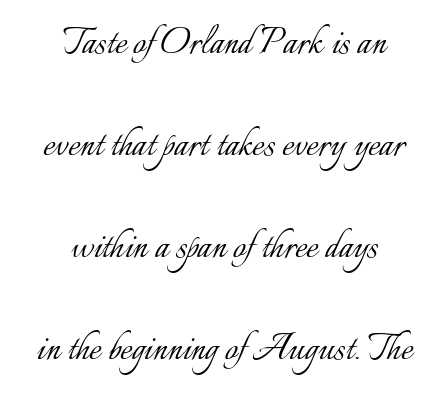
Q: Is the text bold? A: No.
Q: Is the text italic (slanted)? A: Yes.
Q: Is the text underlined? A: No.
Q: How is the paragraph aligned? A: Centered.
Q: Is the spacing between letters normal or unusually wide? A: Normal.
Q: Is the spacing between lines tight, normal or loose? A: Loose.
Q: Width (condensed, normal, or wide)? A: Normal.
Q: Stroke contrast? A: Low.
Q: x-height? A: Small.
Q: Monospaced? A: No.
